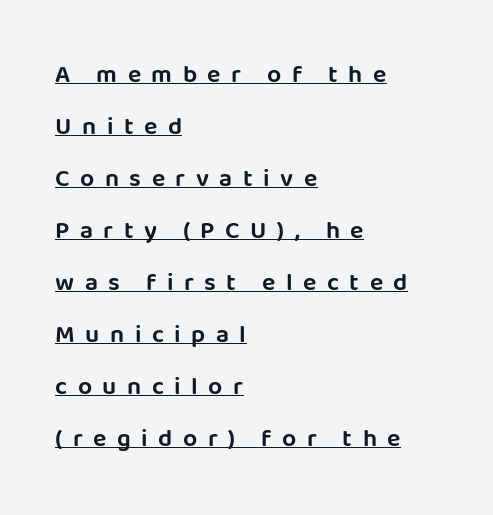
The image shows 25 px text type, upright; set left-aligned, loose line spacing (2.08x), unusually wide letter spacing (+0.42 em), underlined.
